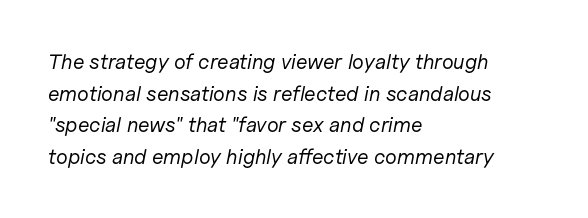
Q: Is the text bold? A: No.
Q: Is the text italic (slanted)? A: Yes, it leans right by about 11 degrees.
Q: Is the text underlined? A: No.
Q: How is the paragraph aligned? A: Left-aligned.
Q: Is the spacing between letters normal or unusually wide? A: Normal.
Q: Is the spacing between lines tight, normal or loose? A: Normal.
